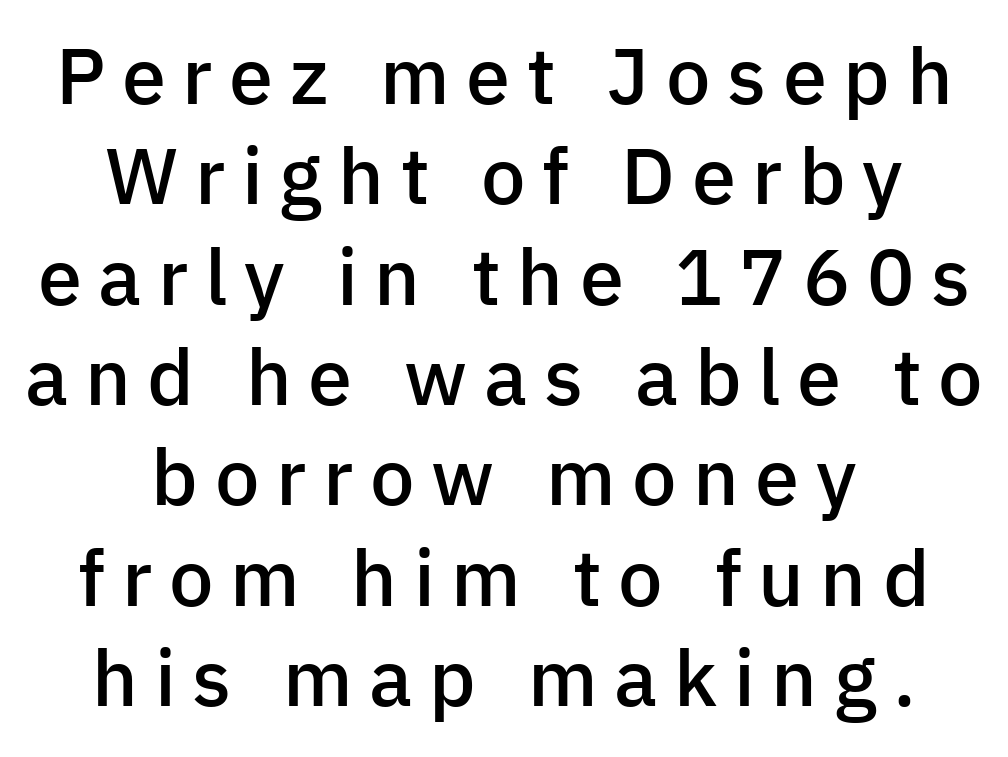
Think of a printed novel: that variable character pitch is what you see here. This rendering employs a face without finishing strokes, i.e., a sans-serif. Tracking here is generous; glyphs stand well apart from one another. Rule under the text: the space is simply empty. Does the copy run flush right? No — it is centered line by line. The rows are spaced the way most documents space them.
